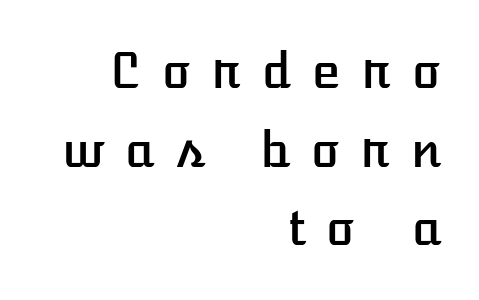
{"italic": "no", "width": "normal", "stroke_contrast": "low", "x_height": "medium", "monospaced": "no", "underline": "no", "align": "right", "line_spacing": "normal", "line_spacing_ratio": 1.64, "letter_spacing": "wide", "letter_spacing_em": 0.42, "glyph_px": 48}
